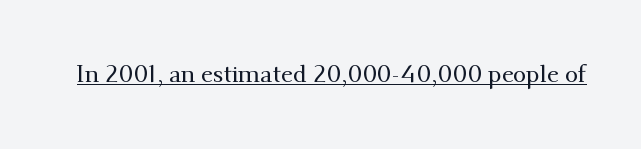
The image shows 24 px text type, upright; set normal letter spacing, underlined.
